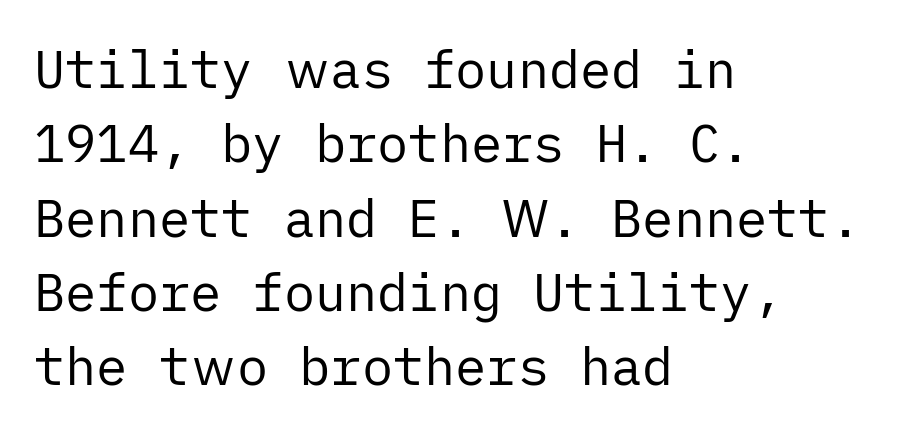
The image shows 52 px regular-weight sans-serif type, upright; set left-aligned, normal line spacing (1.43x), normal letter spacing, not underlined; low stroke contrast and a medium x-height.
